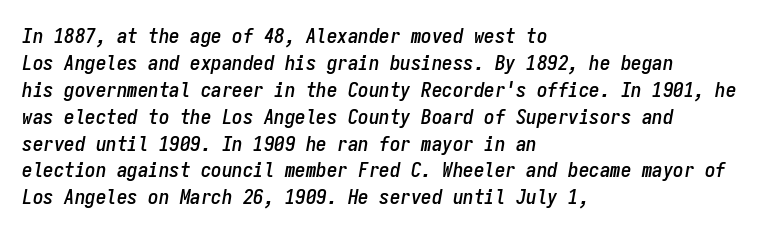
{"italic": "yes", "lean": "right", "slant_degrees": 9, "underline": "no", "align": "left", "line_spacing": "normal", "line_spacing_ratio": 1.28, "letter_spacing": "normal", "letter_spacing_em": 0.0, "glyph_px": 21}
